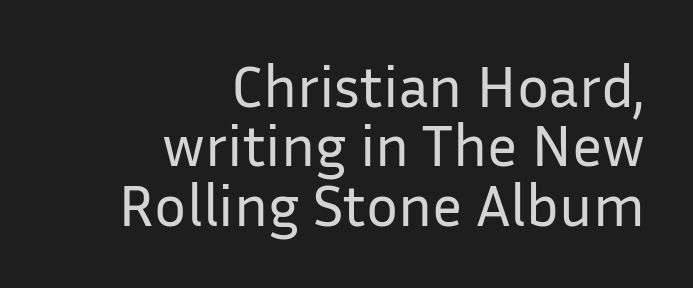
Q: Is the text bold? A: No.
Q: Is the text italic (slanted)? A: No, it is upright.
Q: Is the typeface a serif or a sans-serif typeface? A: Sans-serif.
Q: Is the text underlined? A: No.
Q: How is the paragraph aligned? A: Right-aligned.
Q: Is the spacing between letters normal or unusually wide? A: Normal.
Q: Is the spacing between lines tight, normal or loose? A: Tight.
Q: Width (condensed, normal, or wide)? A: Normal.
Q: Stroke contrast? A: Low.
Q: x-height? A: Medium.
Q: Monospaced? A: No.
